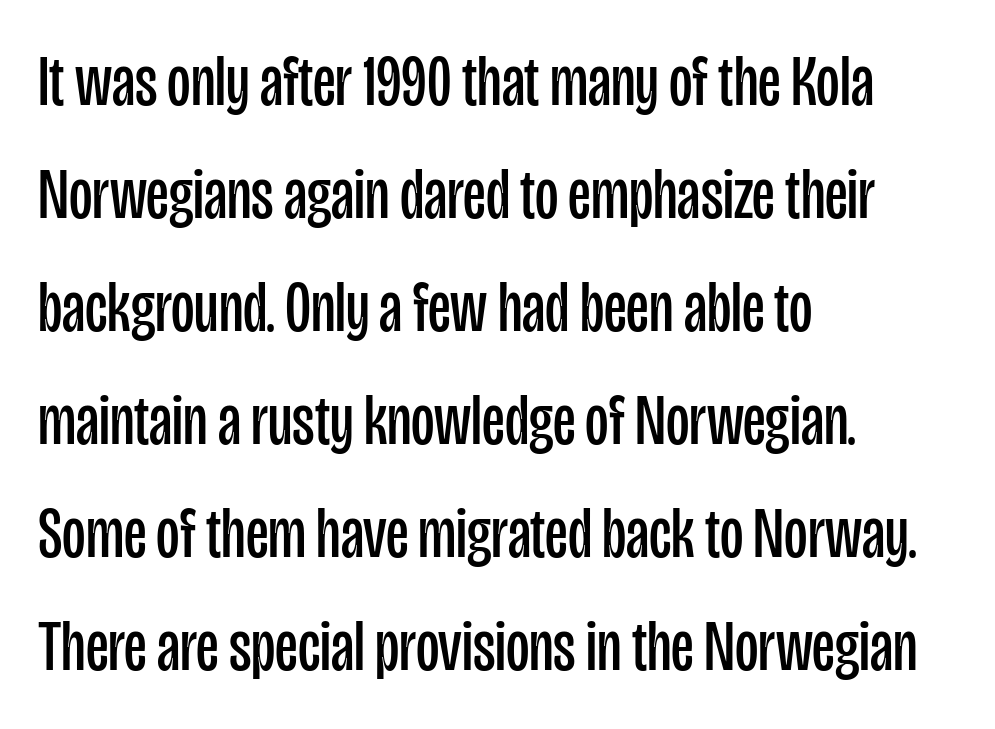
Q: Is the text bold? A: No.
Q: Is the text italic (slanted)? A: No, it is upright.
Q: Is the typeface a serif or a sans-serif typeface? A: Sans-serif.
Q: Is the text underlined? A: No.
Q: How is the paragraph aligned? A: Left-aligned.
Q: Is the spacing between letters normal or unusually wide? A: Normal.
Q: Is the spacing between lines tight, normal or loose? A: Normal.
Q: Width (condensed, normal, or wide)? A: Condensed.
Q: Stroke contrast? A: Low.
Q: x-height? A: Large.
Q: Monospaced? A: No.
